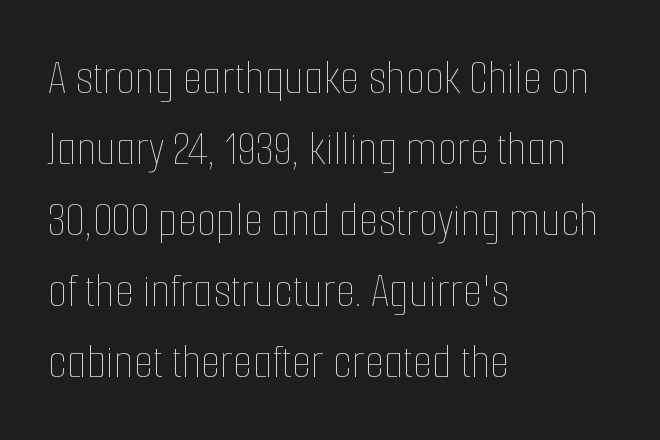
The image shows 50 px thin, condensed type, upright; set left-aligned, normal line spacing (1.42x), normal letter spacing, not underlined; low stroke contrast and a medium x-height.
